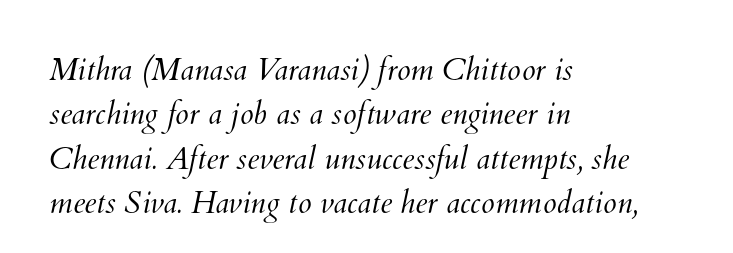
The image shows 31 px light type; set left-aligned, normal line spacing (1.43x), normal letter spacing, not underlined; medium stroke contrast and a small x-height.
